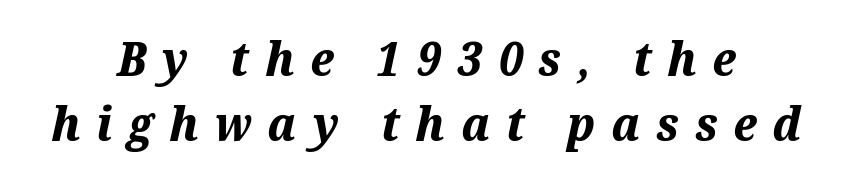
Is the block centered? Yes — each line is placed symmetrically about the middle. Is this a fixed-width face? No — the glyphs have proportional, varying widths. Pretty heavy lettering here — definitely bold. This is oblique type, the kind used for emphasis or titles. The vertical gap from one line to the next is medium. Glyph-to-glyph distance is far greater than everyday printed text.
